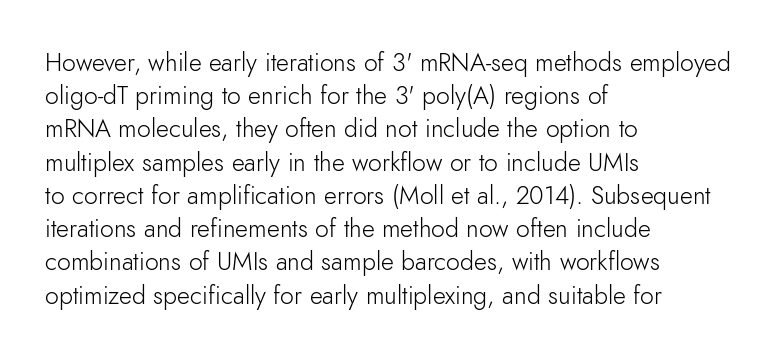
The image shows 25 px text type, upright; set left-aligned, normal line spacing (1.33x), normal letter spacing, not underlined.
